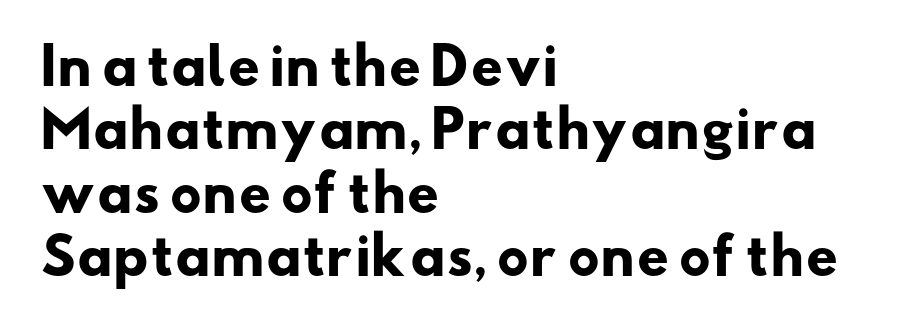
{"serif": "no", "bold": "yes", "weight": "heavy", "width": "wide", "stroke_contrast": "low", "x_height": "small", "monospaced": "no", "underline": "no", "align": "left", "line_spacing": "normal", "line_spacing_ratio": 1.27, "letter_spacing": "normal", "letter_spacing_em": 0.0, "glyph_px": 50}
